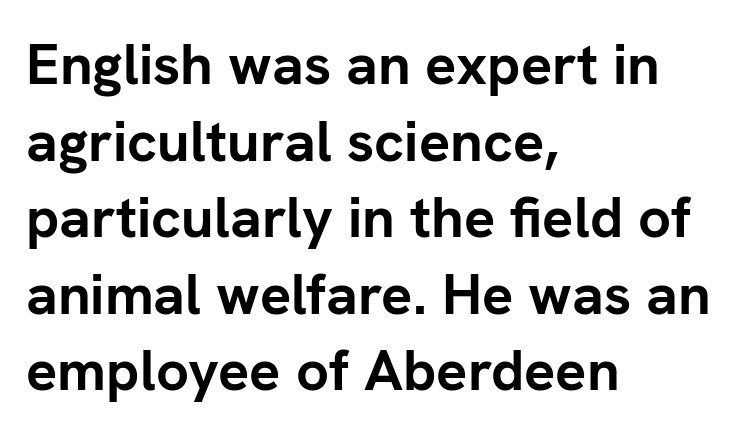
Q: Is the text bold? A: Yes.
Q: Is the text italic (slanted)? A: No, it is upright.
Q: Is the typeface a serif or a sans-serif typeface? A: Sans-serif.
Q: Is the text underlined? A: No.
Q: How is the paragraph aligned? A: Left-aligned.
Q: Is the spacing between letters normal or unusually wide? A: Normal.
Q: Is the spacing between lines tight, normal or loose? A: Normal.
Q: Width (condensed, normal, or wide)? A: Normal.
Q: Stroke contrast? A: Low.
Q: x-height? A: Medium.
Q: Monospaced? A: No.
